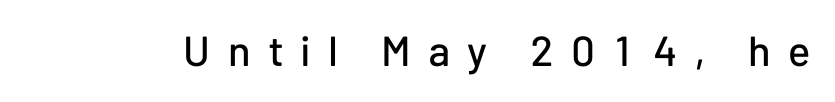
In terms of letterspacing, this is a distinctly airy, spread setting. Here the designer chose a conventional face with non-uniform glyph widths. The designer went with a sans here, leaving each stem footless. No italicization has been applied; the sample stays upright. Clear beneath every line of the passage.
